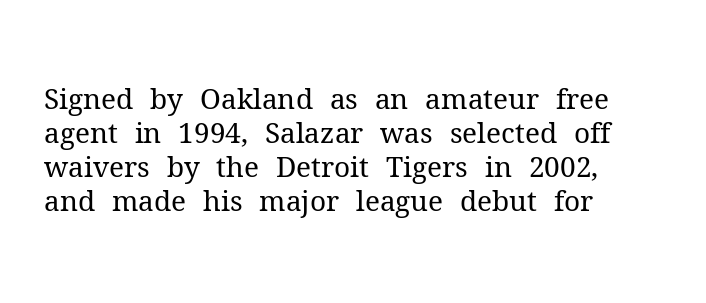
Q: Is the text bold? A: No.
Q: Is the text italic (slanted)? A: No, it is upright.
Q: Is the typeface a serif or a sans-serif typeface? A: Serif.
Q: Is the text underlined? A: No.
Q: How is the paragraph aligned? A: Left-aligned.
Q: Is the spacing between letters normal or unusually wide? A: Normal.
Q: Width (condensed, normal, or wide)? A: Normal.
Q: Stroke contrast? A: Medium.
Q: x-height? A: Medium.
Q: Monospaced? A: No.
